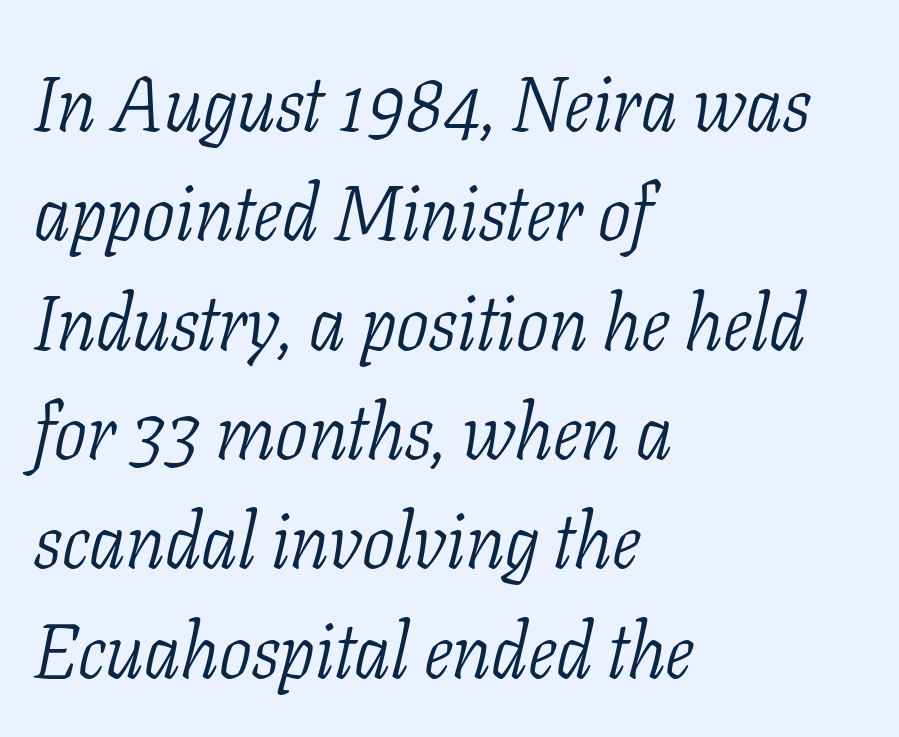
The letterforms sit shoulder to shoulder at normal distance. Letterform terminals end in serifs throughout the passage. Compared with a centered layout, this one pins lines to the left instead. Plain, unruled lines of type. Compared with typical paragraphs, the rows here are spaced about the same.
